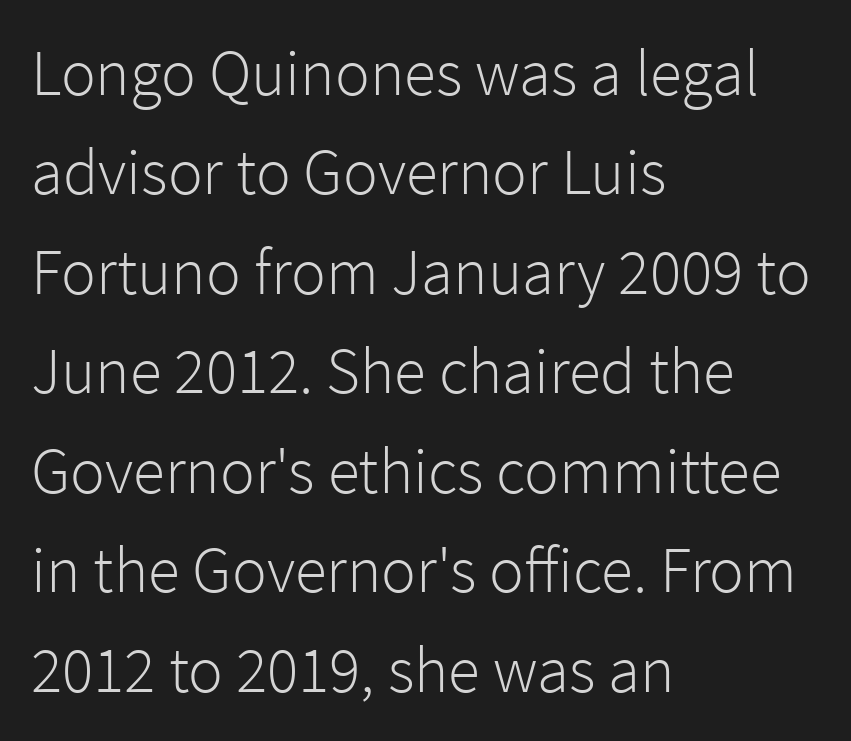
{"serif": "no", "italic": "no", "bold": "no", "weight": "light", "width": "normal", "stroke_contrast": "low", "x_height": "medium", "monospaced": "no", "underline": "no", "align": "left", "line_spacing": "normal", "line_spacing_ratio": 1.53, "letter_spacing": "normal", "letter_spacing_em": 0.0, "glyph_px": 65}
